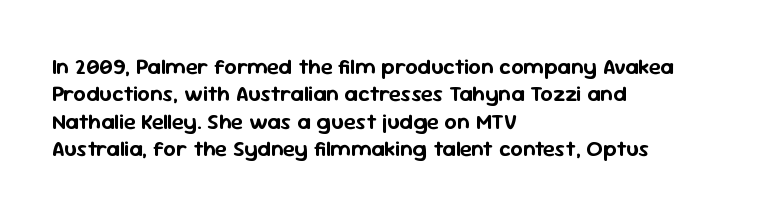
The image shows 22 px text type, upright; set left-aligned, line spacing 1.24x, normal letter spacing, not underlined.
